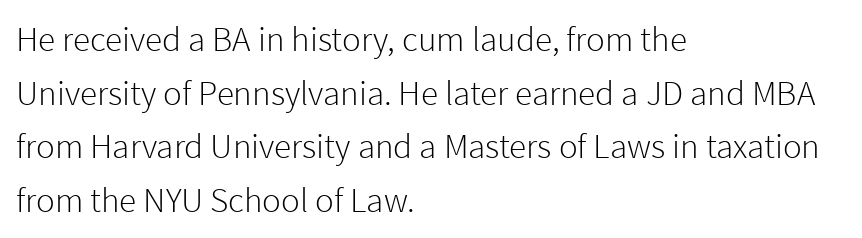
Q: Is the text bold? A: No.
Q: Is the text italic (slanted)? A: No, it is upright.
Q: Is the typeface a serif or a sans-serif typeface? A: Sans-serif.
Q: Is the text underlined? A: No.
Q: How is the paragraph aligned? A: Left-aligned.
Q: Is the spacing between letters normal or unusually wide? A: Normal.
Q: Is the spacing between lines tight, normal or loose? A: Normal.
Q: Width (condensed, normal, or wide)? A: Normal.
Q: x-height? A: Medium.
Q: Monospaced? A: No.
